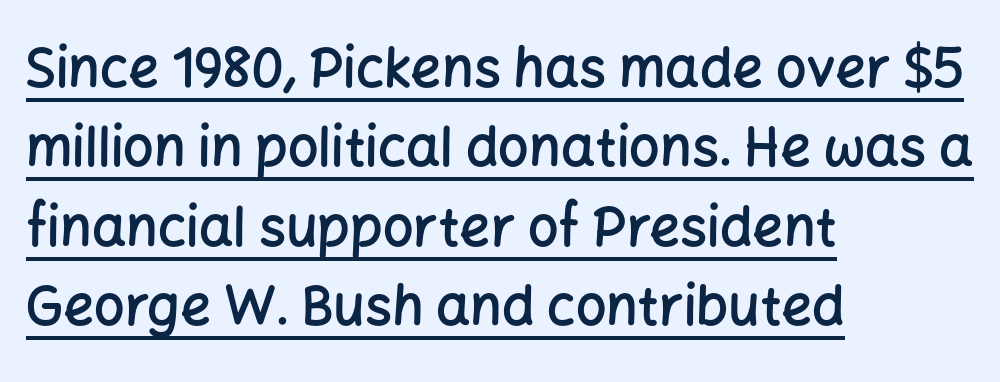
Posture: straight, roman, zero tilt. Quick note: interline space is typical. You could not count columns in this text — the font is proportionally spaced. The typesetting leans somewhat heavy: a semibold. The text was rendered using a sans face with plain stroke endings.
